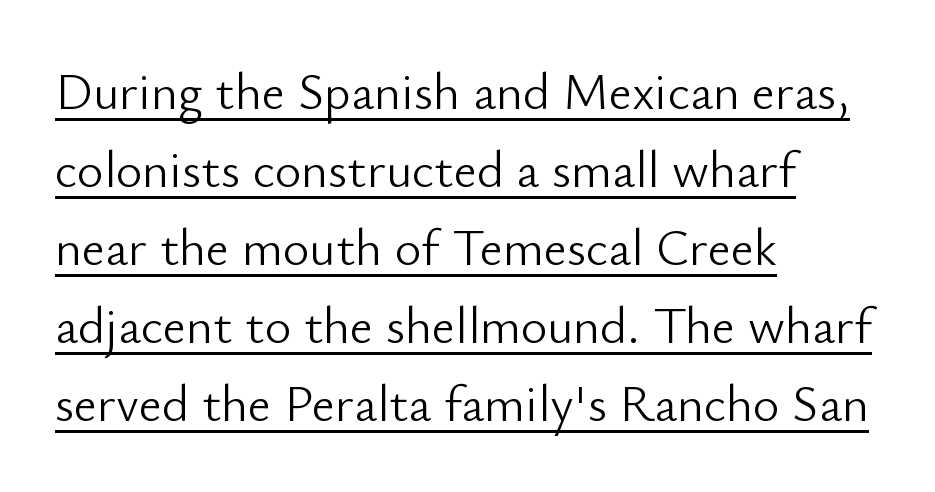
Q: Is the text bold? A: No.
Q: Is the text italic (slanted)? A: No, it is upright.
Q: Is the typeface a serif or a sans-serif typeface? A: Sans-serif.
Q: Is the text underlined? A: Yes.
Q: How is the paragraph aligned? A: Left-aligned.
Q: Is the spacing between letters normal or unusually wide? A: Normal.
Q: Is the spacing between lines tight, normal or loose? A: Normal.
Q: Width (condensed, normal, or wide)? A: Normal.
Q: Stroke contrast? A: Low.
Q: x-height? A: Small.
Q: Monospaced? A: No.
